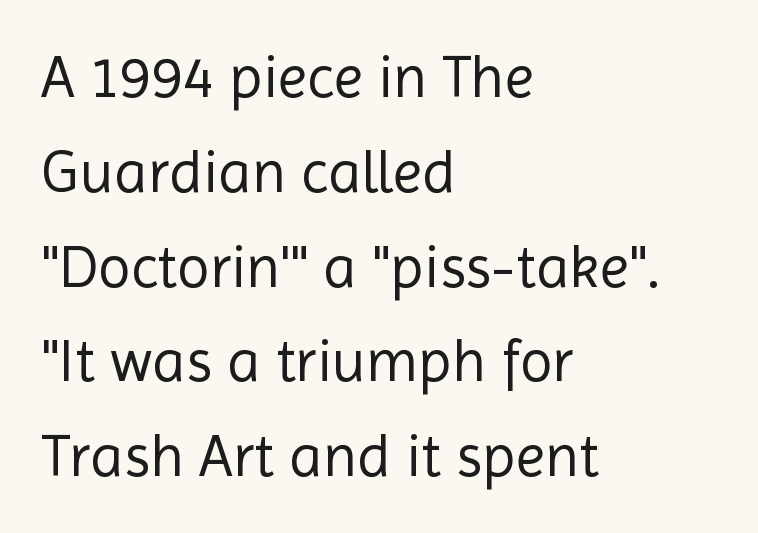
The image shows 60 px regular-weight sans-serif type, upright; set left-aligned, normal line spacing (1.58x), normal letter spacing, not underlined; a medium x-height.
